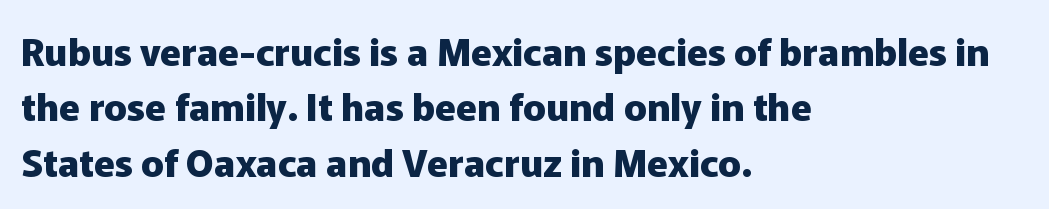
Honestly, the row spacing looks completely unremarkable. The letters advance in unequal steps, a hallmark of proportional type. Unlike a traditional serif, this face leaves its strokes unadorned. Chunky letters — that's bold for sure.
